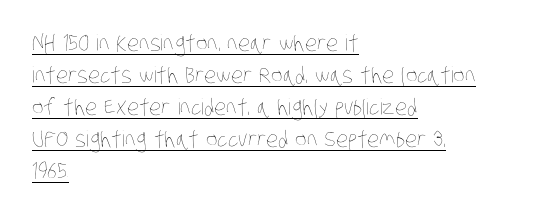
The image shows 22 px text type; set left-aligned, normal line spacing (1.45x), normal letter spacing, underlined.
